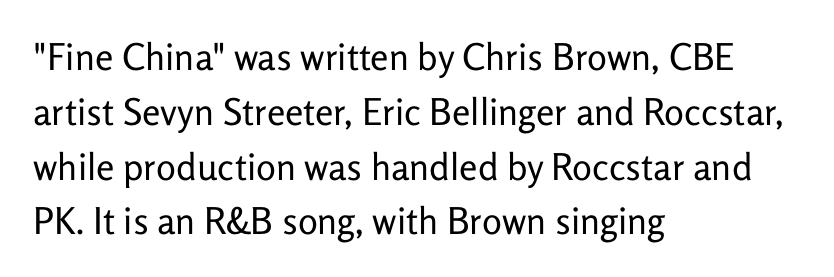
{"serif": "no", "italic": "no", "bold": "no", "weight": "regular", "width": "normal", "stroke_contrast": "low", "x_height": "medium", "monospaced": "no", "underline": "no", "align": "left", "line_spacing": "normal", "line_spacing_ratio": 1.48, "letter_spacing": "normal", "letter_spacing_em": 0.0, "glyph_px": 37}
